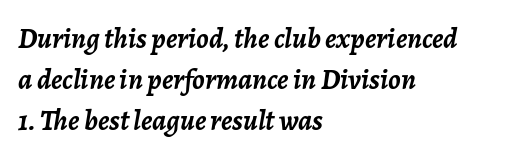
Descenders are the only things crossing below the line. If you measured baseline to baseline, you'd find a middling distance. The face used here has a pronounced slope to its letters. What stands out about the letter spacing? Nothing — it is the standard amount. The characters look thick and weighty, a clear bold.
